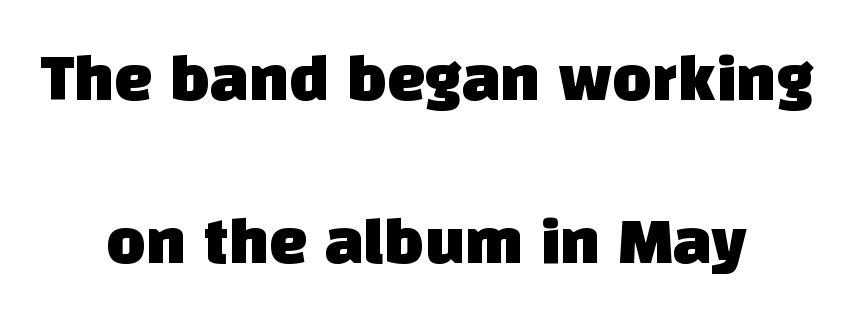
Descender tails drop into unmarked territory. Standard letterfit; no display-style spreading of the glyphs. Proportional: the letters do not fall into vertical columns. Serif or sans? Sans — the stroke terminals are bare. These lines stack symmetrically, like a column narrowing and widening about its center.
